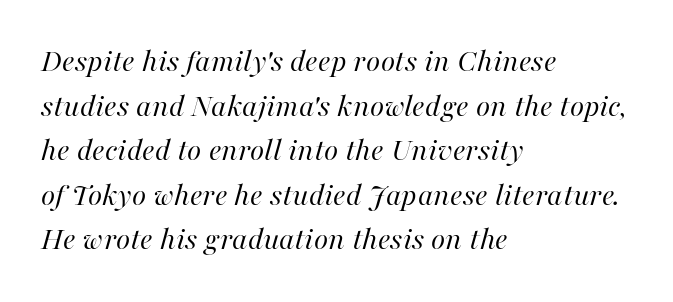
The tracking reads as untouched default to a designer's eye. These lines were composed using italics. This sample has the flowing, uneven cadence of proportional lettering. A clean baseline with only descenders dipping below it. Summary of weight: not heavy and not bold.
